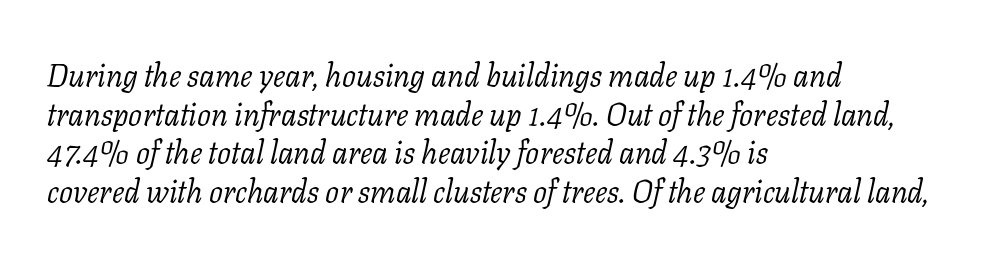
Q: Is the text bold? A: No.
Q: Is the text italic (slanted)? A: Yes, it leans right by about 11 degrees.
Q: Is the typeface a serif or a sans-serif typeface? A: Serif.
Q: Is the text underlined? A: No.
Q: How is the paragraph aligned? A: Left-aligned.
Q: Is the spacing between letters normal or unusually wide? A: Normal.
Q: Is the spacing between lines tight, normal or loose? A: Normal.
Q: Width (condensed, normal, or wide)? A: Normal.
Q: Stroke contrast? A: Low.
Q: x-height? A: Medium.
Q: Monospaced? A: No.
